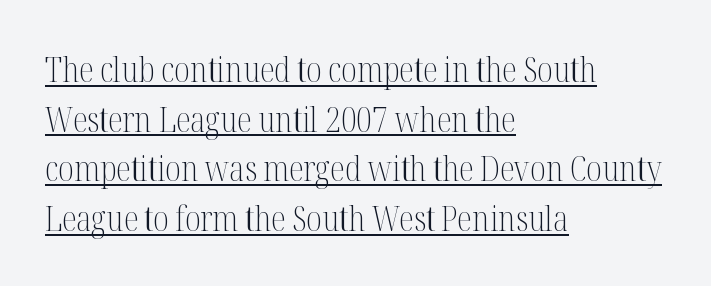
{"serif": "yes", "italic": "no", "bold": "no", "weight": "light", "width": "condensed", "stroke_contrast": "medium", "x_height": "medium", "monospaced": "no", "underline": "yes", "align": "left", "line_spacing": "normal", "line_spacing_ratio": 1.46, "letter_spacing": "normal", "letter_spacing_em": 0.0, "glyph_px": 34}
